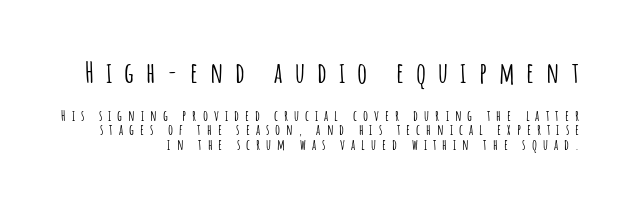
The image shows 28 px condensed sans-serif type, upright; set tight line spacing (1.05x), unusually wide letter spacing (+0.43 em), not underlined; the first (top) block is 2.0x larger; low stroke contrast and a large x-height.
